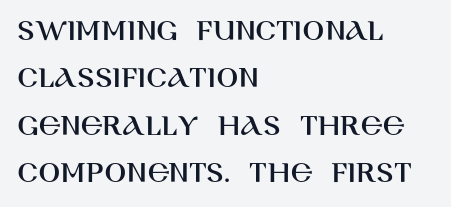
Designer's note — italics off, roman on. The letters advance in unequal steps, a hallmark of proportional type. Vertical spacing — default. Type without underlining. Classification — sans serif.
